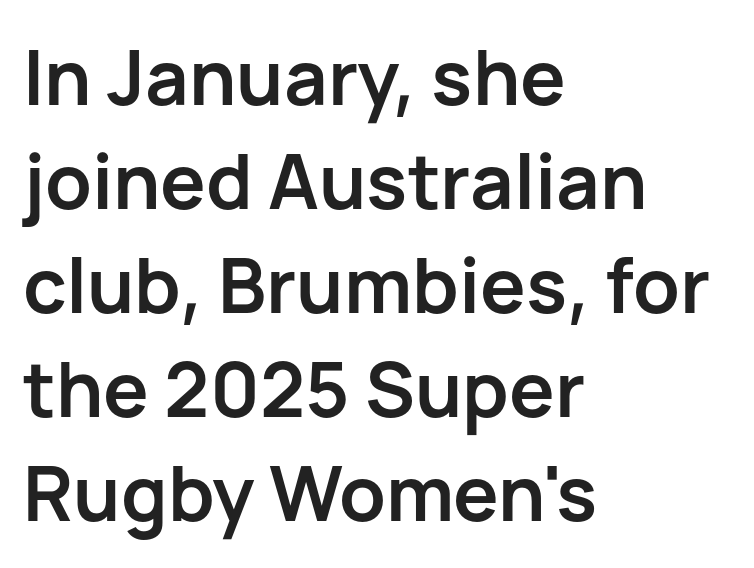
Q: Is the text bold? A: Yes.
Q: Is the text italic (slanted)? A: No, it is upright.
Q: Is the typeface a serif or a sans-serif typeface? A: Sans-serif.
Q: Is the text underlined? A: No.
Q: How is the paragraph aligned? A: Left-aligned.
Q: Is the spacing between letters normal or unusually wide? A: Normal.
Q: Is the spacing between lines tight, normal or loose? A: Normal.
Q: Width (condensed, normal, or wide)? A: Normal.
Q: Stroke contrast? A: Low.
Q: x-height? A: Medium.
Q: Monospaced? A: No.
